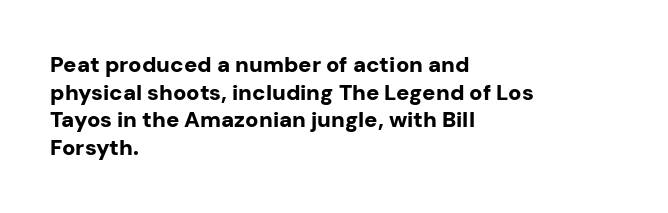
The image shows 22 px bold type, upright; set left-aligned, normal line spacing (1.26x), normal letter spacing, not underlined.
